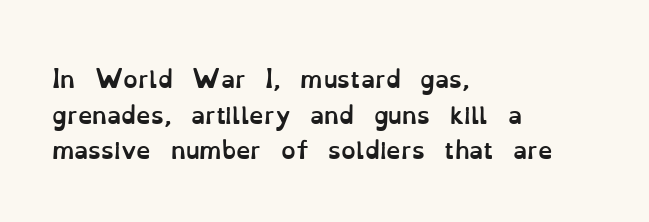
Q: Is the text bold? A: Yes.
Q: Is the text italic (slanted)? A: No, it is upright.
Q: Is the text underlined? A: No.
Q: How is the paragraph aligned? A: Left-aligned.
Q: Is the spacing between letters normal or unusually wide? A: Normal.
Q: Is the spacing between lines tight, normal or loose? A: Normal.
